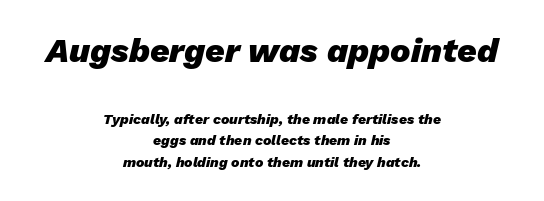
The image shows 34 px heavy type, italic (leaning right); set centered, normal line spacing (1.54x), normal letter spacing, not underlined; the first (top) block is 2.43x larger; low stroke contrast and a medium x-height.
